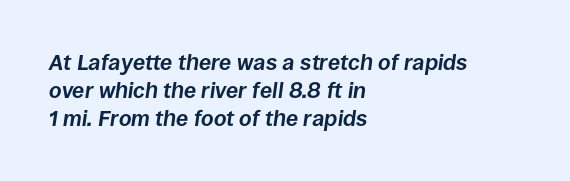
{"italic": "yes", "lean": "right", "slant_degrees": 8, "bold": "yes", "underline": "no", "align": "left", "line_spacing": "normal", "line_spacing_ratio": 1.27, "letter_spacing": "normal", "letter_spacing_em": 0.0, "glyph_px": 22}
